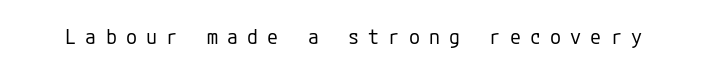
The image shows 20 px text type, upright; set unusually wide letter spacing (+0.46 em), not underlined.
